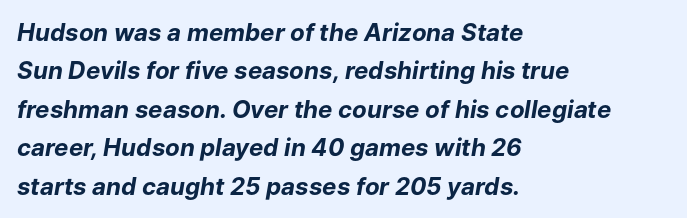
Rule under the text: the space is simply empty. Thick stems and heavy bowls — unmistakably bold. The passage shown leans; its letterforms are oblique. Short note: letters normally spaced. Regular leading. These lines stack with their left ends in a neat column.
